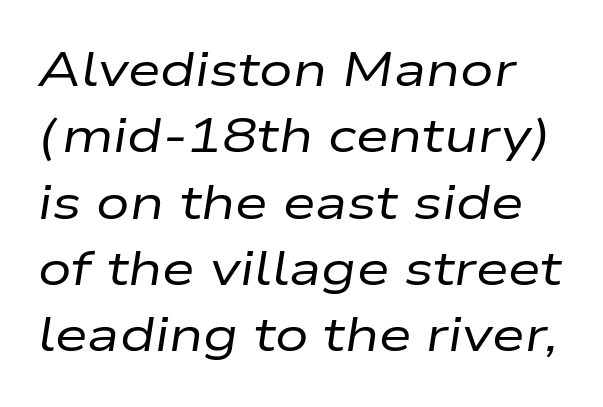
The font's italic variant was chosen for this text. Vertical stems look standard width or narrower in stroke. Vertical spacing — default. The space directly below the letters is spotless. Caption: standard tracking, unaltered.
